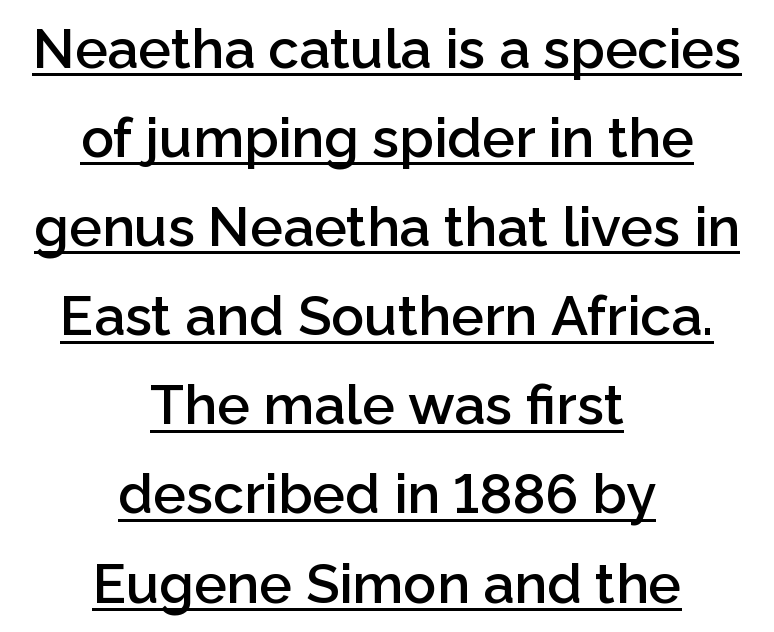
Notice how the passage keeps no hard edge, just a central spine. Students, observe: this is what conventionally led text looks like. Does extra space separate the letters? No, they use regular spacing. Weight check: semibold — heavier than regular, not quite bold. Font category for this specimen: sans-serif.
